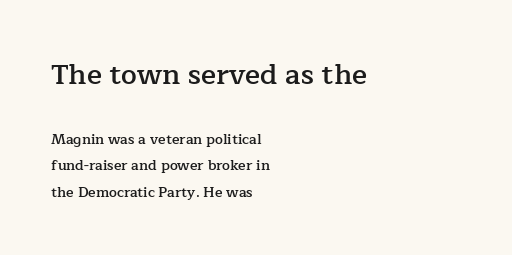
Q: Is the text bold? A: Semi-bold.
Q: Is the text italic (slanted)? A: No, it is upright.
Q: Is the typeface a serif or a sans-serif typeface? A: Serif.
Q: Is the text underlined? A: No.
Q: How is the paragraph aligned? A: Left-aligned.
Q: Is the spacing between letters normal or unusually wide? A: Normal.
Q: Is the spacing between lines tight, normal or loose? A: Loose.
Q: Which block of text is set in a larger size, the first (top) or the second (bottom)? A: The first (top) one.
Q: Width (condensed, normal, or wide)? A: Normal.
Q: Stroke contrast? A: Low.
Q: x-height? A: Medium.
Q: Monospaced? A: No.
